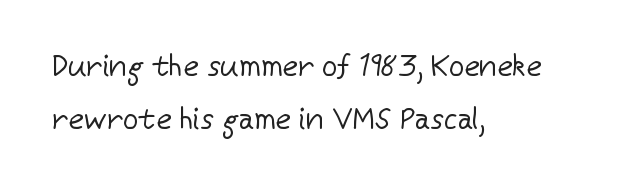
Q: Is the text bold? A: No.
Q: Is the text italic (slanted)? A: No, it is upright.
Q: Is the typeface a serif or a sans-serif typeface? A: Sans-serif.
Q: Is the text underlined? A: No.
Q: How is the paragraph aligned? A: Left-aligned.
Q: Is the spacing between letters normal or unusually wide? A: Normal.
Q: Width (condensed, normal, or wide)? A: Normal.
Q: Stroke contrast? A: Low.
Q: x-height? A: Medium.
Q: Monospaced? A: No.
